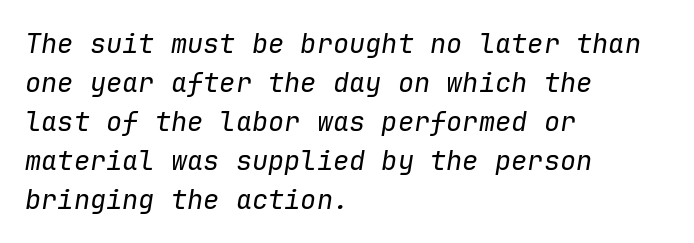
Which margin do the lines hug? The left one — the right edge is uneven. In terms of letterspacing, this is plain default setting. A typesetter would call this leading conventional body-copy spacing. If you drew a line through each stem, it would be angled. Summary of weight: not heavy and not bold. Type without underlining.
